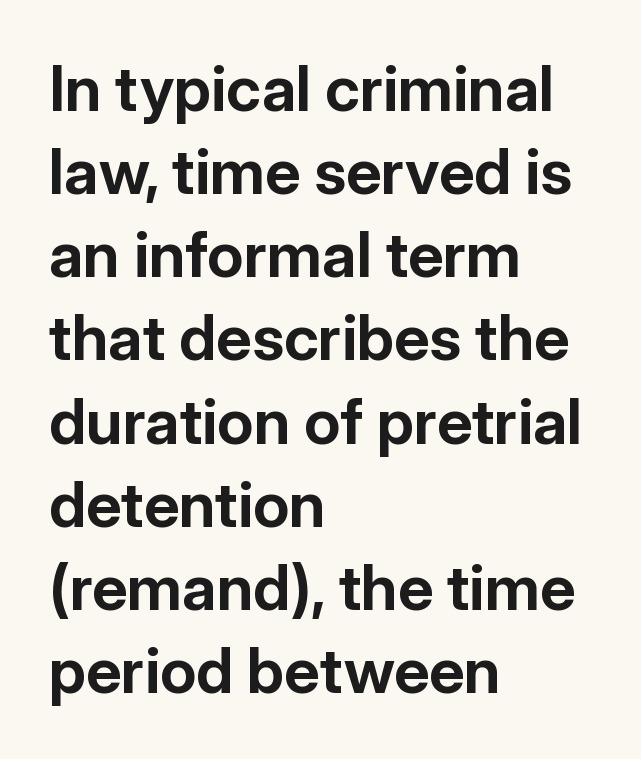
The image shows 63 px bold sans-serif type, upright; set left-aligned, normal line spacing (1.32x), normal letter spacing, not underlined; low stroke contrast and a medium x-height.
